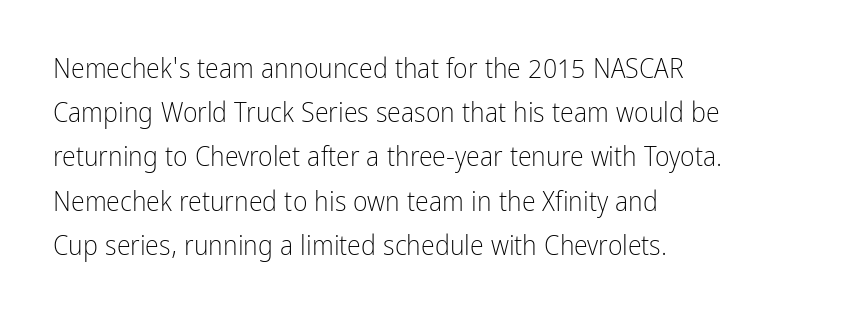
The image shows 28 px light, condensed sans-serif type, upright; set left-aligned, normal line spacing (1.58x), normal letter spacing, not underlined; low stroke contrast and a medium x-height.
